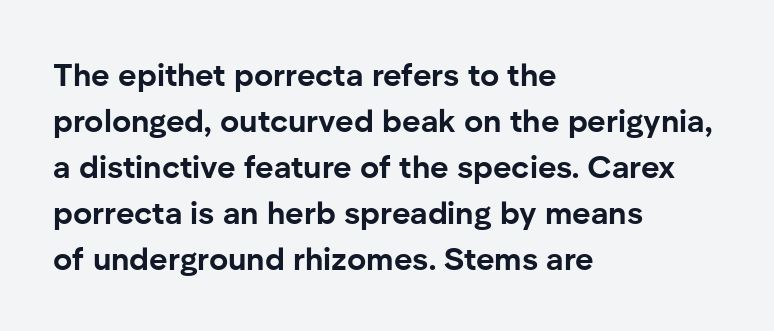
The image shows 32 px bold sans-serif type, upright; set left-aligned, normal line spacing (1.44x), normal letter spacing, not underlined; low stroke contrast and a medium x-height.
